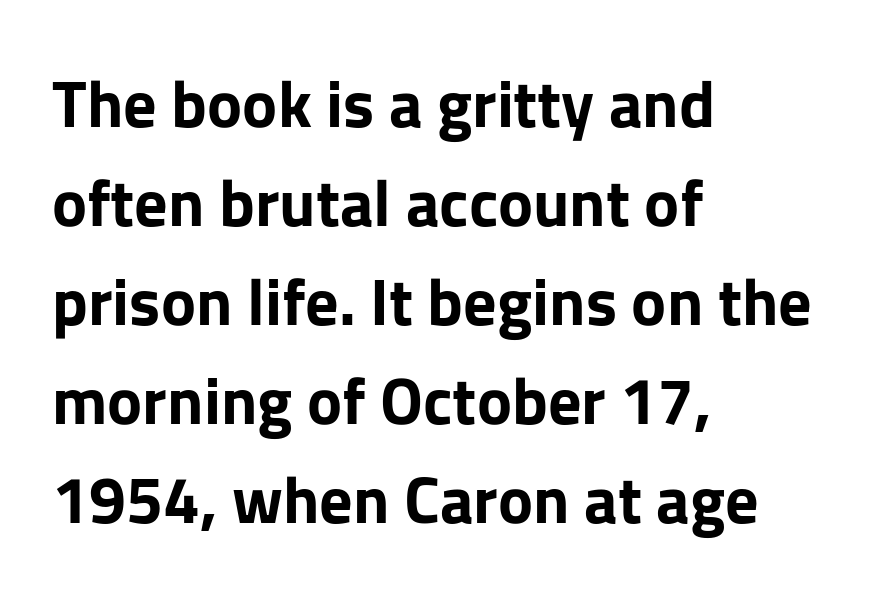
The space directly below the letters is spotless. Heavy-handed strokes throughout: this text is bold. Default kerning and tracking; the words read as compact shapes. Characters remain perfectly vertical along every line. Line starts are locked; line ends wander. The glyphs in this specimen are sans serif.
